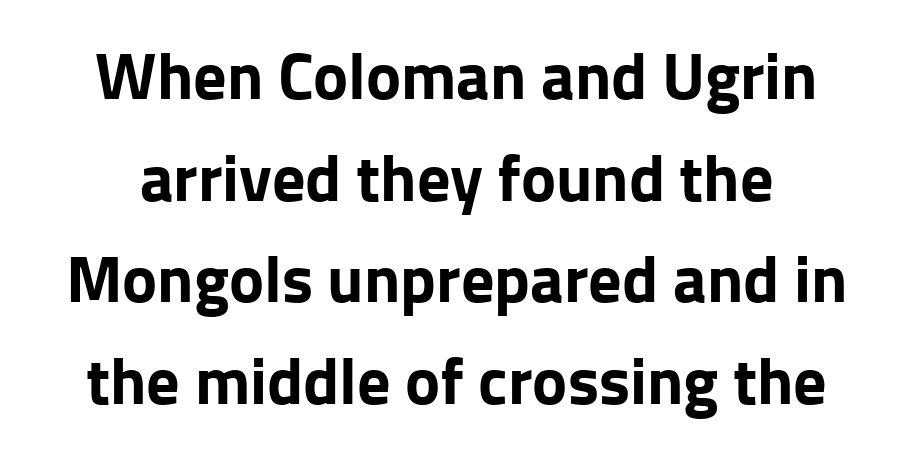
Q: Is the text bold? A: Yes.
Q: Is the text italic (slanted)? A: No, it is upright.
Q: Is the typeface a serif or a sans-serif typeface? A: Sans-serif.
Q: Is the text underlined? A: No.
Q: How is the paragraph aligned? A: Centered.
Q: Is the spacing between letters normal or unusually wide? A: Normal.
Q: Is the spacing between lines tight, normal or loose? A: Normal.
Q: Width (condensed, normal, or wide)? A: Normal.
Q: Stroke contrast? A: Low.
Q: x-height? A: Medium.
Q: Monospaced? A: No.
